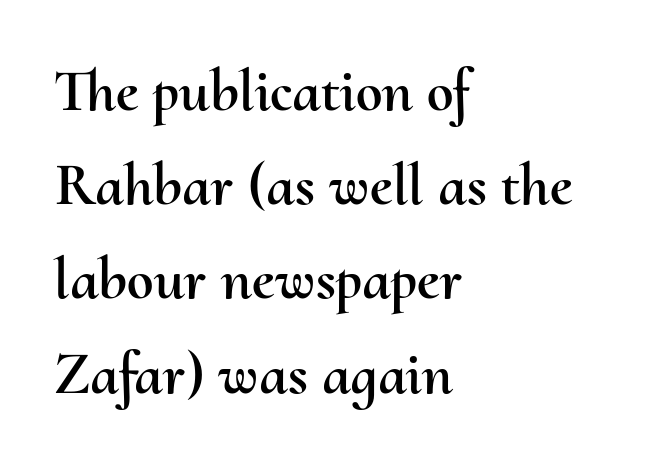
Q: Is the text italic (slanted)? A: No, it is upright.
Q: Is the text underlined? A: No.
Q: How is the paragraph aligned? A: Left-aligned.
Q: Is the spacing between letters normal or unusually wide? A: Normal.
Q: Is the spacing between lines tight, normal or loose? A: Normal.
Q: Width (condensed, normal, or wide)? A: Normal.
Q: Stroke contrast? A: Medium.
Q: x-height? A: Small.
Q: Monospaced? A: No.
